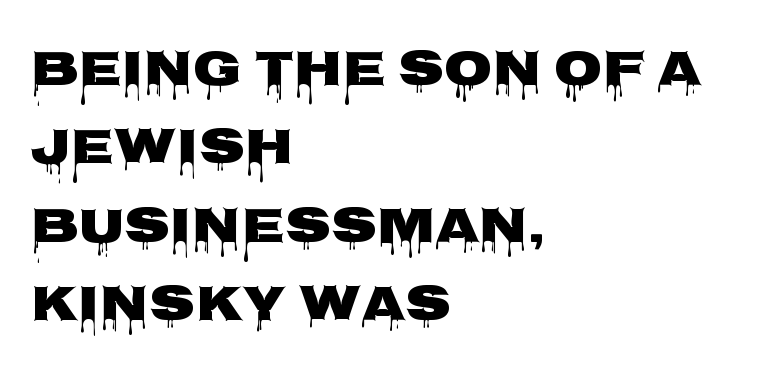
Q: Is the text bold? A: Yes.
Q: Is the text italic (slanted)? A: No, it is upright.
Q: Is the typeface a serif or a sans-serif typeface? A: Sans-serif.
Q: Is the text underlined? A: No.
Q: How is the paragraph aligned? A: Left-aligned.
Q: Is the spacing between letters normal or unusually wide? A: Normal.
Q: Is the spacing between lines tight, normal or loose? A: Normal.
Q: Width (condensed, normal, or wide)? A: Wide.
Q: Stroke contrast? A: Low.
Q: x-height? A: Large.
Q: Monospaced? A: No.
